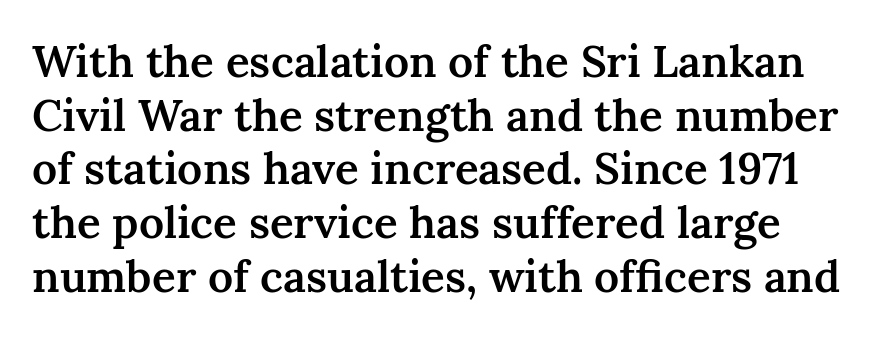
{"serif": "yes", "italic": "no", "bold": "semi", "weight": "semibold", "width": "normal", "stroke_contrast": "medium", "x_height": "medium", "monospaced": "no", "underline": "no", "line_spacing_ratio": 1.22, "letter_spacing": "normal", "letter_spacing_em": 0.0, "glyph_px": 44}
